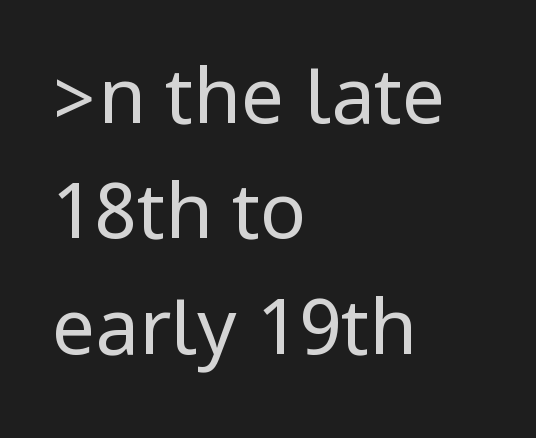
{"serif": "no", "italic": "no", "bold": "no", "weight": "regular", "width": "condensed", "stroke_contrast": "low", "underline": "no", "align": "left", "line_spacing": "normal", "line_spacing_ratio": 1.5, "letter_spacing": "normal", "letter_spacing_em": 0.0, "glyph_px": 77}
